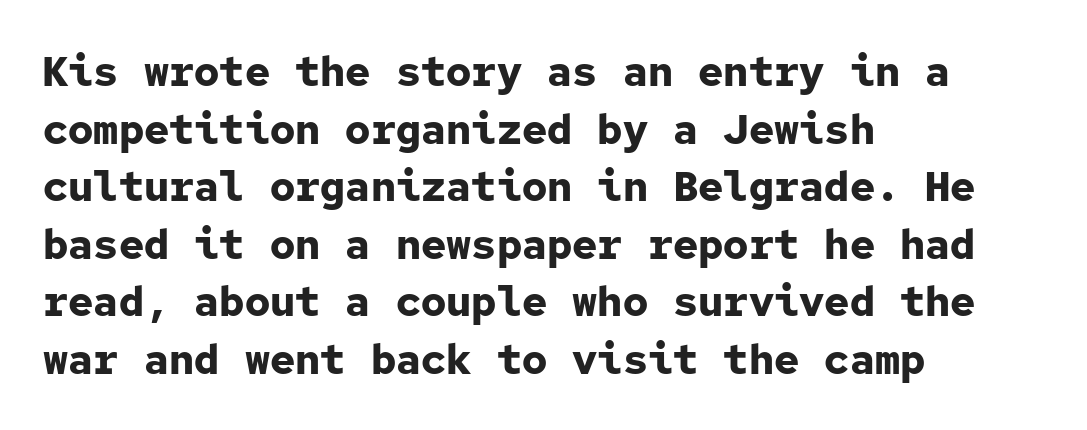
This is the regular roman posture of the typeface. The passage is arranged the way most books set body copy — flush left. Each letter's strokes conclude bluntly, with no projecting serifs. Students, observe: this is what conventionally led text looks like. Words float on clear page, feet unadorned. In terms of letterspacing, this is plain default setting.
